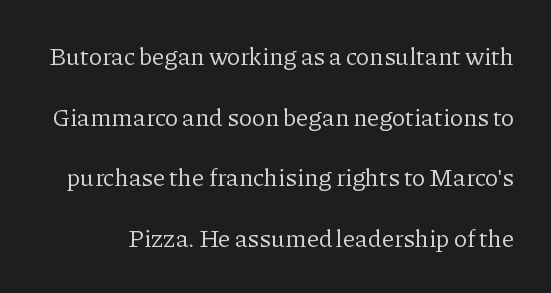
The image shows 25 px text type, upright; set loose line spacing (2.43x), normal letter spacing, not underlined.
